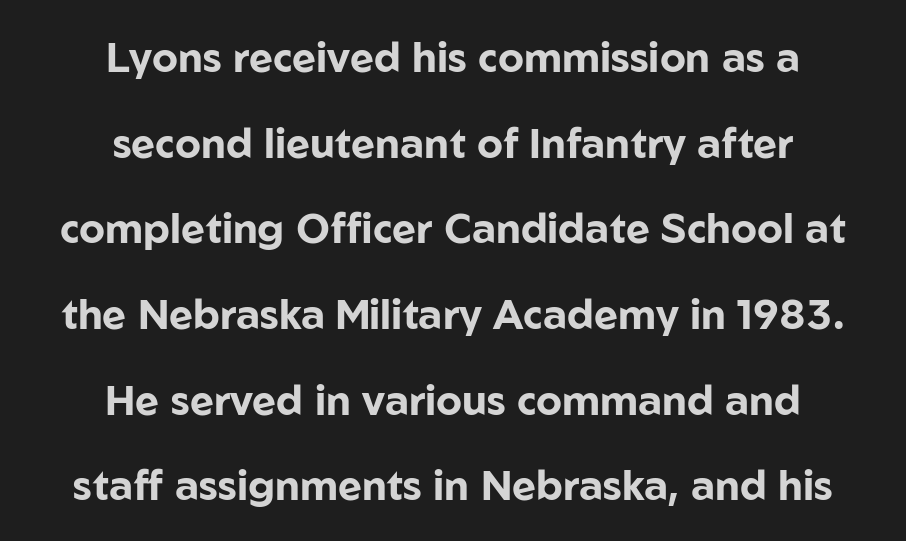
No italicization has been applied; the sample stays upright. Each letter keeps its own natural width here, so spacing adapts to shape. Words appear dense and cohesive because spacing is normal. Stroke terminals: plain, sans-serif.
